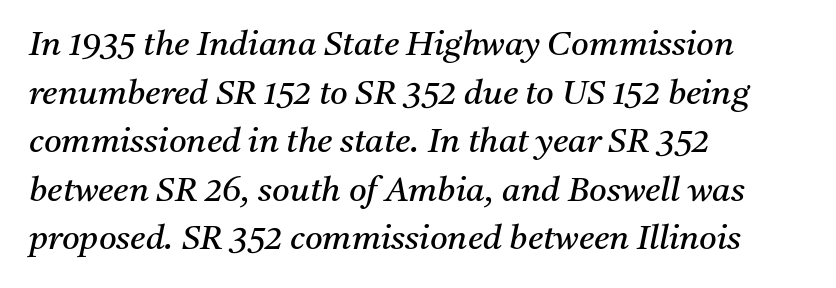
Q: Is the text bold? A: No.
Q: Is the text italic (slanted)? A: Yes, it leans right by about 11 degrees.
Q: Is the typeface a serif or a sans-serif typeface? A: Serif.
Q: Is the text underlined? A: No.
Q: How is the paragraph aligned? A: Left-aligned.
Q: Is the spacing between letters normal or unusually wide? A: Normal.
Q: Is the spacing between lines tight, normal or loose? A: Normal.
Q: Width (condensed, normal, or wide)? A: Normal.
Q: Stroke contrast? A: Medium.
Q: x-height? A: Medium.
Q: Monospaced? A: No.
